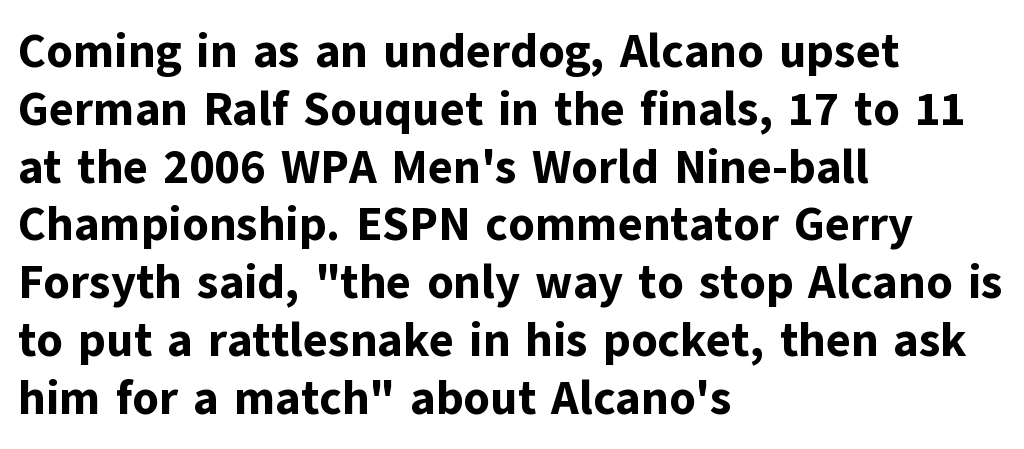
The image shows 47 px bold sans-serif type, upright; set left-aligned, line spacing 1.23x, normal letter spacing, not underlined; low stroke contrast and a medium x-height.
